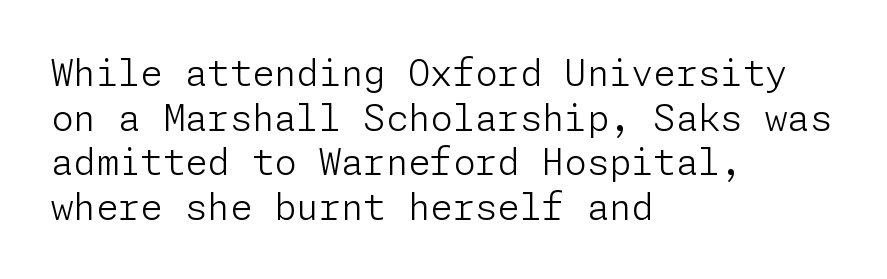
Q: Is the text bold? A: No.
Q: Is the text italic (slanted)? A: No, it is upright.
Q: Is the typeface a serif or a sans-serif typeface? A: Sans-serif.
Q: Is the text underlined? A: No.
Q: How is the paragraph aligned? A: Left-aligned.
Q: Is the spacing between letters normal or unusually wide? A: Normal.
Q: Width (condensed, normal, or wide)? A: Normal.
Q: Stroke contrast? A: Low.
Q: x-height? A: Medium.
